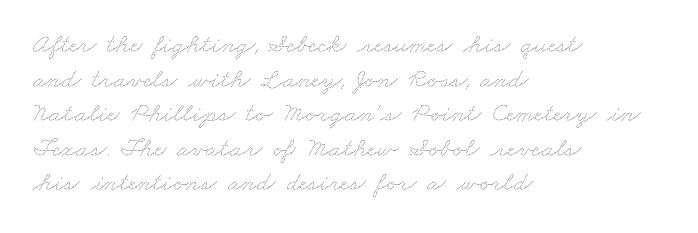
{"bold": "no", "underline": "no", "align": "left", "line_spacing": "normal", "line_spacing_ratio": 1.28, "letter_spacing": "normal", "letter_spacing_em": 0.0, "glyph_px": 27}
